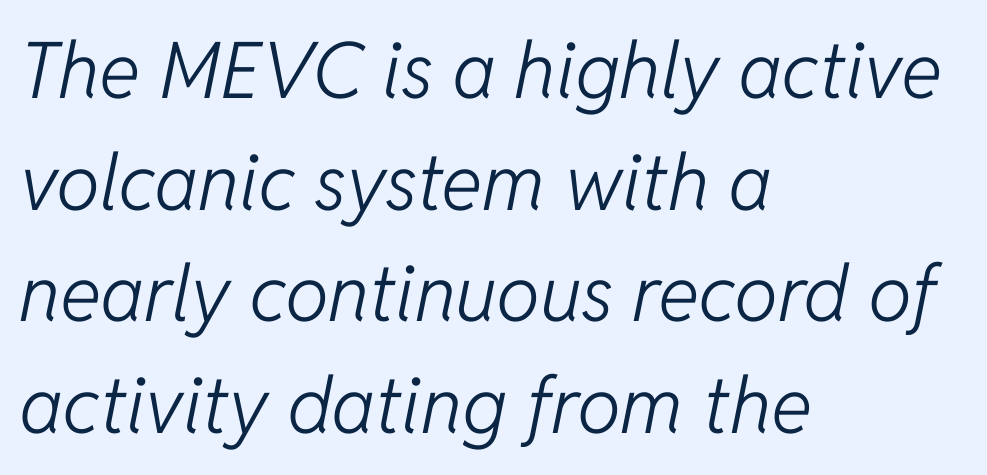
The image shows 78 px light type, italic (leaning right); set left-aligned, normal line spacing (1.43x), normal letter spacing, not underlined; low stroke contrast and a medium x-height.
